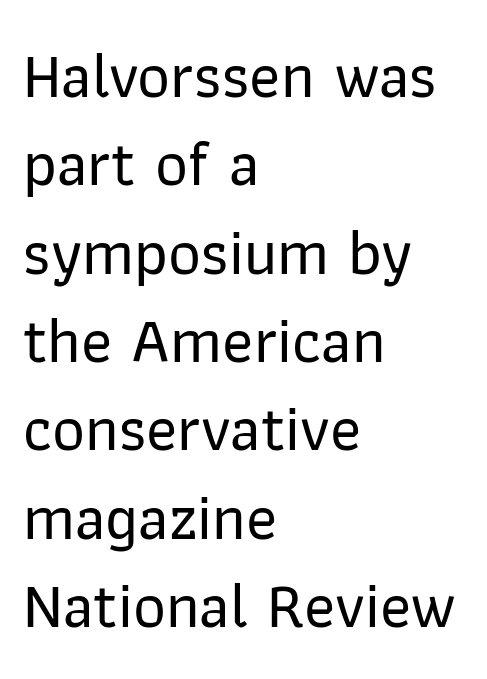
The image shows 64 px sans-serif type, upright; set left-aligned, normal line spacing (1.38x), normal letter spacing, not underlined; low stroke contrast and a medium x-height.
